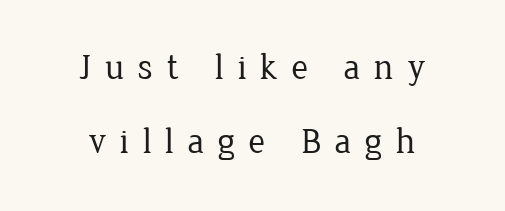
Q: Is the text bold? A: No.
Q: Is the text italic (slanted)? A: No, it is upright.
Q: Is the typeface a serif or a sans-serif typeface? A: Serif.
Q: Is the text underlined? A: No.
Q: Is the spacing between letters normal or unusually wide? A: Unusually wide.
Q: Is the spacing between lines tight, normal or loose? A: Loose.
Q: Width (condensed, normal, or wide)? A: Normal.
Q: Stroke contrast? A: Low.
Q: x-height? A: Medium.
Q: Monospaced? A: No.
